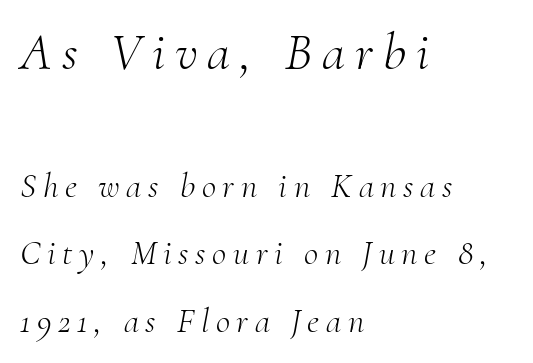
Q: Is the text bold? A: No.
Q: Is the text italic (slanted)? A: Yes, it leans right by about 10 degrees.
Q: Is the typeface a serif or a sans-serif typeface? A: Serif.
Q: Is the text underlined? A: No.
Q: How is the paragraph aligned? A: Left-aligned.
Q: Is the spacing between lines tight, normal or loose? A: Loose.
Q: Which block of text is set in a larger size, the first (top) or the second (bottom)? A: The first (top) one.
Q: Width (condensed, normal, or wide)? A: Normal.
Q: Stroke contrast? A: Medium.
Q: x-height? A: Small.
Q: Monospaced? A: No.
